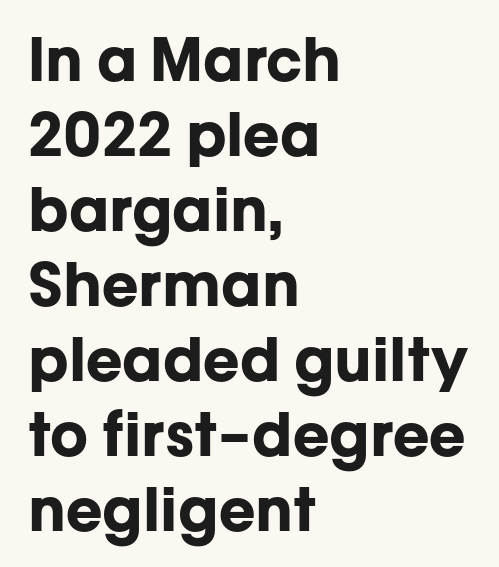
{"serif": "no", "italic": "no", "bold": "yes", "weight": "bold", "width": "normal", "stroke_contrast": "low", "x_height": "medium", "monospaced": "no", "underline": "no", "align": "left", "line_spacing": "normal", "line_spacing_ratio": 1.25, "letter_spacing": "normal", "letter_spacing_em": 0.0, "glyph_px": 60}
